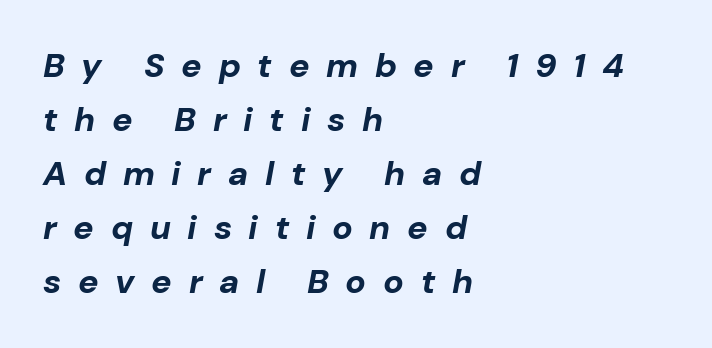
Is this a fixed-width face? No — the glyphs have proportional, varying widths. The paragraph shown leans on its left margin. On the weight axis this lands at bold, roughly 700. The area under the type is left untouched. Baseline-to-baseline distance is the conventional proportion of letter height. Students, note that the glyphs here are deliberately spaced far apart.
